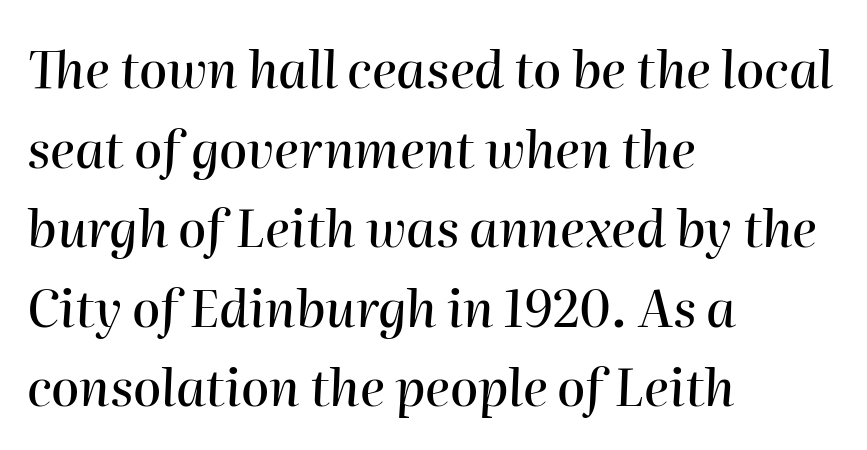
Q: Is the text italic (slanted)? A: Yes, it leans right by about 2 degrees.
Q: Is the text underlined? A: No.
Q: How is the paragraph aligned? A: Left-aligned.
Q: Is the spacing between letters normal or unusually wide? A: Normal.
Q: Is the spacing between lines tight, normal or loose? A: Normal.
Q: Width (condensed, normal, or wide)? A: Normal.
Q: Stroke contrast? A: High.
Q: x-height? A: Medium.
Q: Monospaced? A: No.
